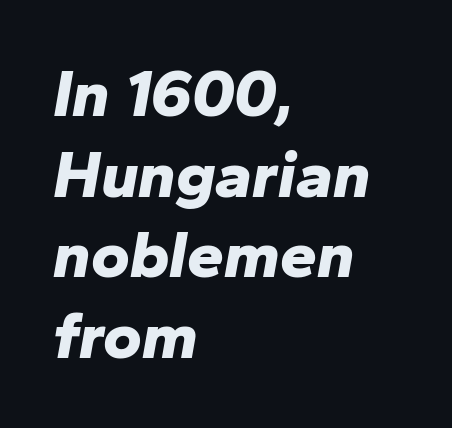
The image shows 66 px bold type, italic (leaning right); set left-aligned, line spacing 1.22x, normal letter spacing, not underlined; low stroke contrast and a medium x-height.
